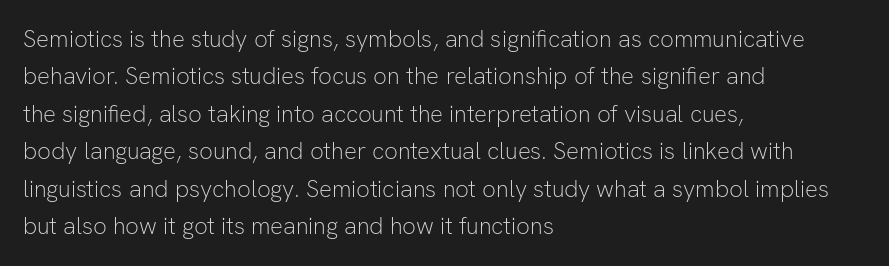
Q: Is the text bold? A: No.
Q: Is the text italic (slanted)? A: No, it is upright.
Q: Is the text underlined? A: No.
Q: How is the paragraph aligned? A: Left-aligned.
Q: Is the spacing between letters normal or unusually wide? A: Normal.
Q: Is the spacing between lines tight, normal or loose? A: Normal.
